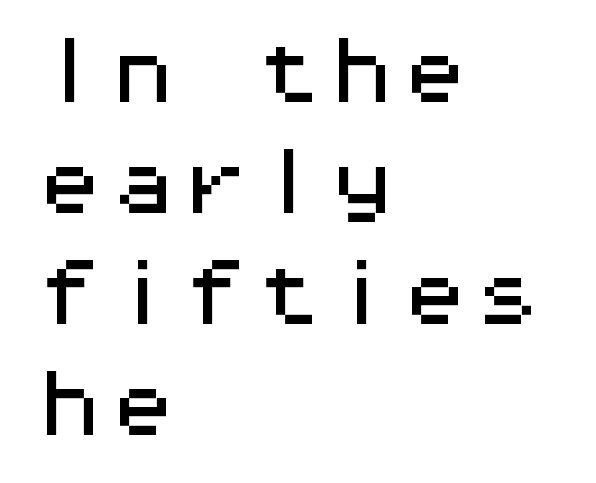
The image shows 73 px wide sans-serif type, upright, monospaced; set left-aligned, normal line spacing (1.52x), normal letter spacing, not underlined; medium stroke contrast and a medium x-height.
